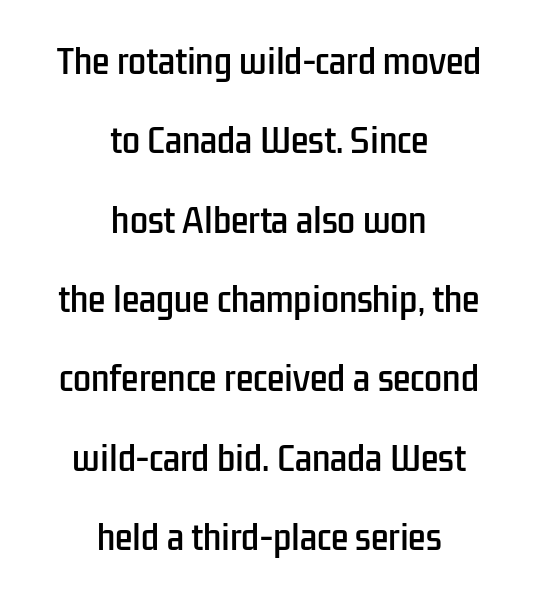
Q: Is the text italic (slanted)? A: No, it is upright.
Q: Is the typeface a serif or a sans-serif typeface? A: Sans-serif.
Q: Is the text underlined? A: No.
Q: How is the paragraph aligned? A: Centered.
Q: Is the spacing between letters normal or unusually wide? A: Normal.
Q: Is the spacing between lines tight, normal or loose? A: Loose.
Q: Width (condensed, normal, or wide)? A: Condensed.
Q: Stroke contrast? A: Low.
Q: x-height? A: Medium.
Q: Monospaced? A: No.
